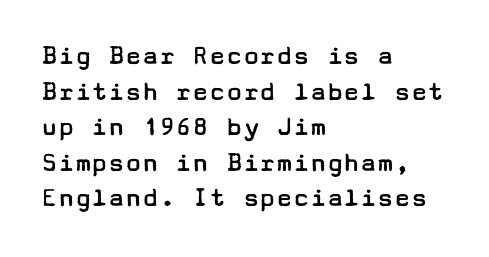
Q: Is the text bold? A: No.
Q: Is the text italic (slanted)? A: No, it is upright.
Q: Is the typeface a serif or a sans-serif typeface? A: Sans-serif.
Q: Is the text underlined? A: No.
Q: How is the paragraph aligned? A: Left-aligned.
Q: Is the spacing between letters normal or unusually wide? A: Normal.
Q: Is the spacing between lines tight, normal or loose? A: Normal.
Q: Width (condensed, normal, or wide)? A: Wide.
Q: Stroke contrast? A: Low.
Q: x-height? A: Medium.
